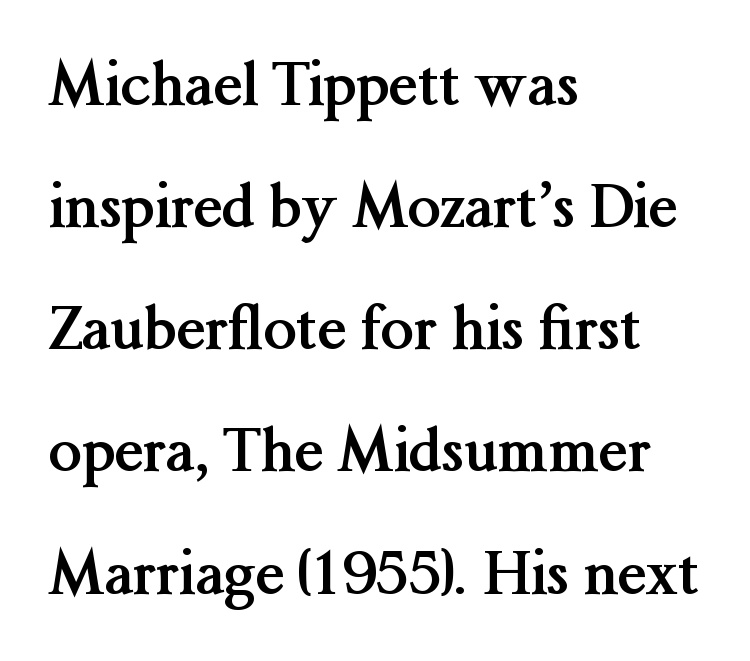
Q: Is the text bold? A: Yes.
Q: Is the text italic (slanted)? A: No, it is upright.
Q: Is the typeface a serif or a sans-serif typeface? A: Serif.
Q: Is the text underlined? A: No.
Q: How is the paragraph aligned? A: Left-aligned.
Q: Is the spacing between letters normal or unusually wide? A: Normal.
Q: Is the spacing between lines tight, normal or loose? A: Loose.
Q: Width (condensed, normal, or wide)? A: Normal.
Q: Stroke contrast? A: Medium.
Q: x-height? A: Medium.
Q: Monospaced? A: No.
